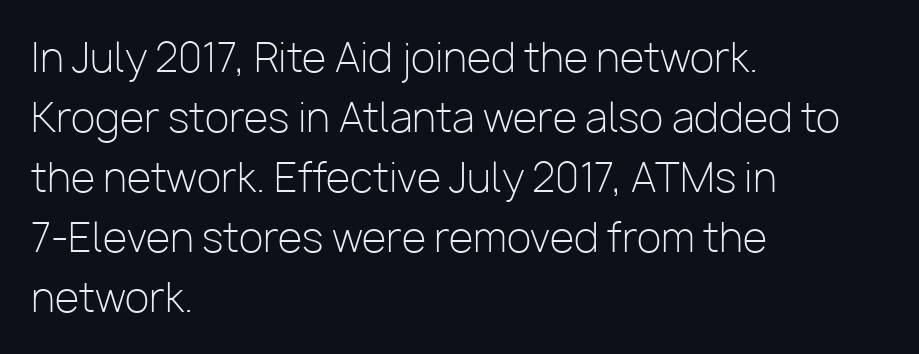
{"serif": "no", "italic": "no", "bold": "no", "weight": "light", "width": "normal", "stroke_contrast": "low", "x_height": "medium", "monospaced": "no", "underline": "no", "align": "left", "line_spacing": "normal", "line_spacing_ratio": 1.5, "letter_spacing": "normal", "letter_spacing_em": 0.0, "glyph_px": 40}
